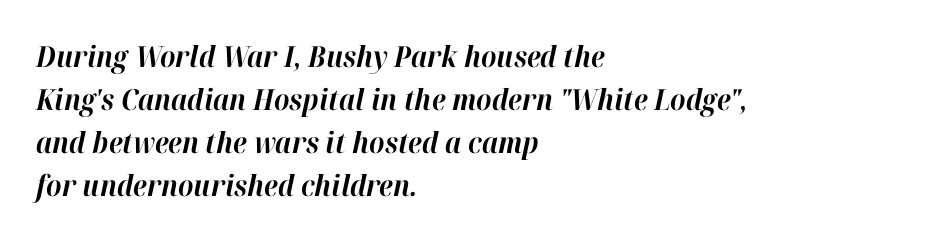
The image shows 29 px bold type, italic (leaning right); set left-aligned, normal line spacing (1.48x), normal letter spacing, not underlined; high stroke contrast and a medium x-height.
